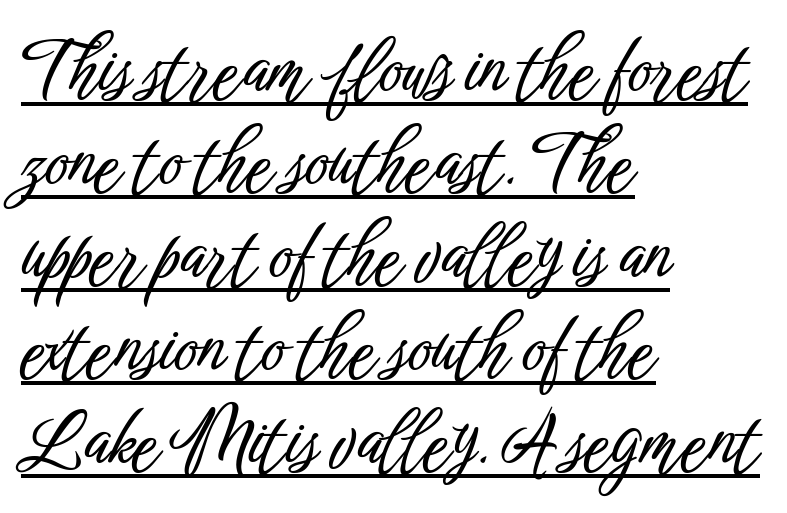
Looks like someone drew a line under every word here. A typesetter would call this zero additional tracking. You could not count columns in this text — the font is proportionally spaced. A normal amount of white space separates one row of letters from the next. This rendering uses left alignment, leaving the right contour irregular.
